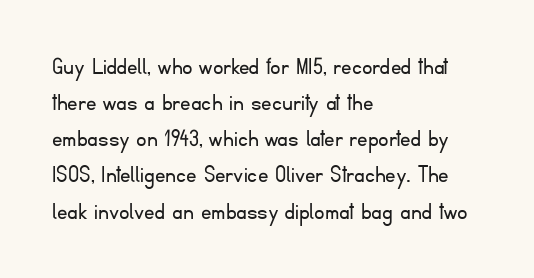
The image shows 26 px text type, upright; set left-aligned, normal line spacing (1.39x), normal letter spacing, not underlined.
